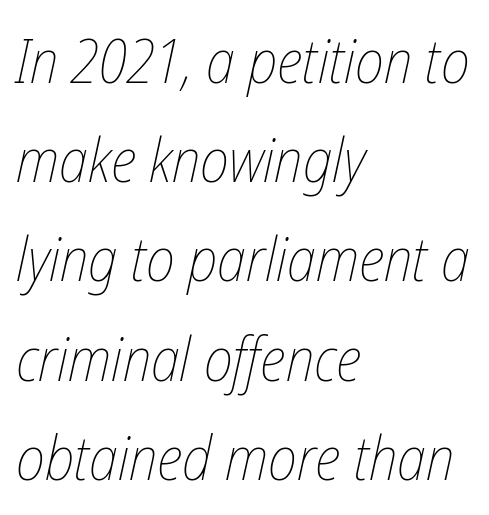
Q: Is the text bold? A: No.
Q: Is the text italic (slanted)? A: Yes, it leans right by about 12 degrees.
Q: Is the text underlined? A: No.
Q: How is the paragraph aligned? A: Left-aligned.
Q: Is the spacing between letters normal or unusually wide? A: Normal.
Q: Is the spacing between lines tight, normal or loose? A: Normal.
Q: Width (condensed, normal, or wide)? A: Condensed.
Q: Stroke contrast? A: Low.
Q: x-height? A: Medium.
Q: Monospaced? A: No.
